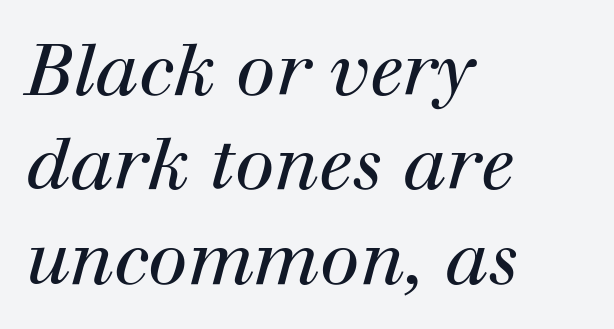
Q: Is the text bold? A: No.
Q: Is the text italic (slanted)? A: Yes, it leans right by about 12 degrees.
Q: Is the typeface a serif or a sans-serif typeface? A: Serif.
Q: Is the text underlined? A: No.
Q: How is the paragraph aligned? A: Left-aligned.
Q: Is the spacing between letters normal or unusually wide? A: Normal.
Q: Is the spacing between lines tight, normal or loose? A: Normal.
Q: Width (condensed, normal, or wide)? A: Normal.
Q: Stroke contrast? A: High.
Q: x-height? A: Medium.
Q: Monospaced? A: No.
